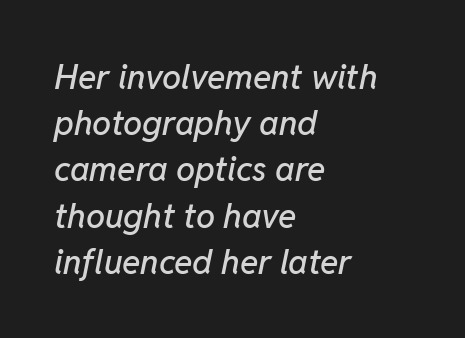
Compared with a centered layout, this one pins lines to the left instead. Quick note: italic. Do the characters align in a grid? No, the font is proportional. The tracking reads as untouched default to a designer's eye. Horizontal bands of white between lines are of average thickness. Type without underlining.
